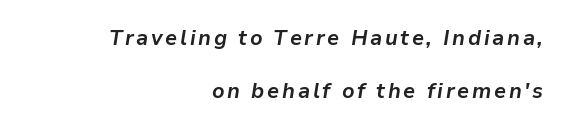
The image shows 22 px bold type, italic (leaning right); set right-aligned, loose line spacing (2.42x), not underlined.
